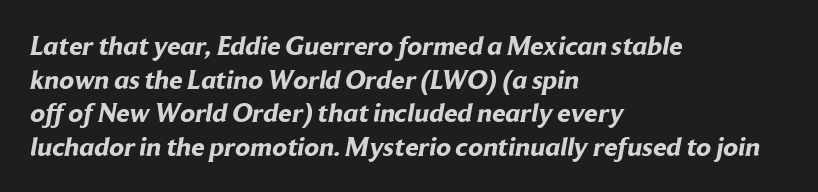
The image shows 27 px bold type; set left-aligned, normal line spacing (1.25x), normal letter spacing, not underlined.
